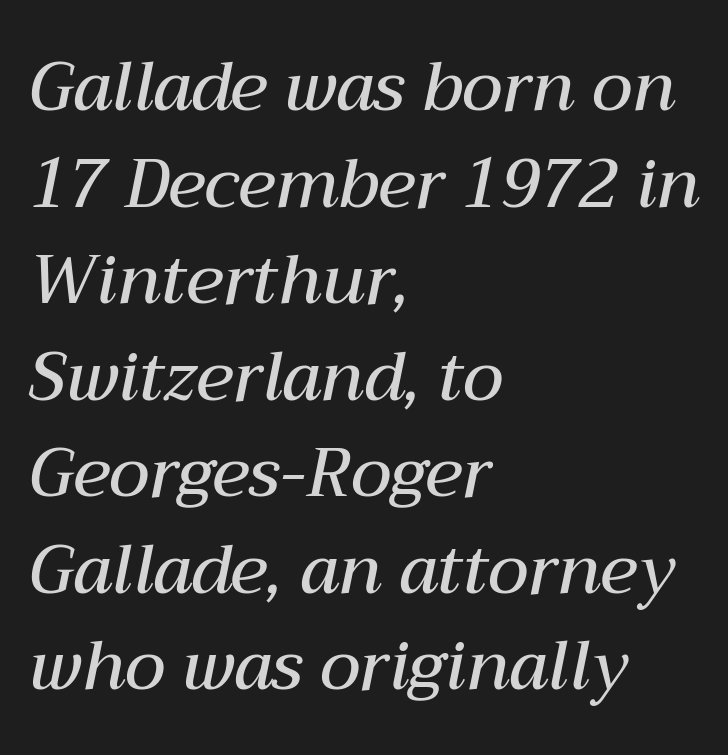
Unmarked baselines from the first word to the last. One-word summary of the alignment: left. Is this a fixed-width face? No — the glyphs have proportional, varying widths. Look at the stroke-to-counter ratio: somewhat heavy, a semibold. If you drew a line through each stem, it would be angled.
